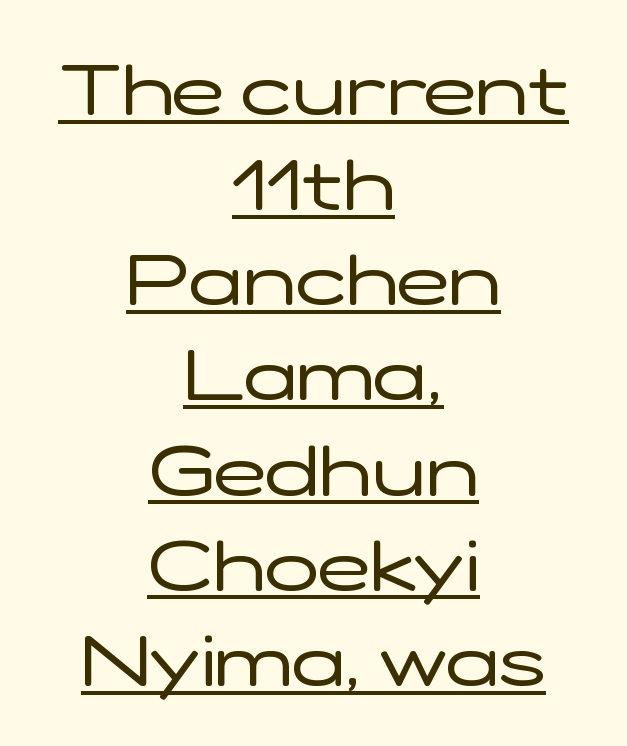
Varying glyph widths throughout — classic text-font behaviour. How would I describe the line gaps? Plain and ordinary. Each stroke keeps to a modest, everyday thickness or less. Nobody touched the tracking dial on this one.
